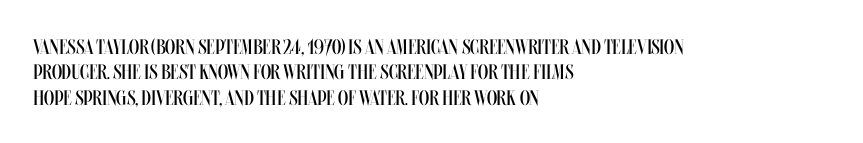
The image shows 21 px text type, upright; set left-aligned, line spacing 1.21x, normal letter spacing, not underlined.
